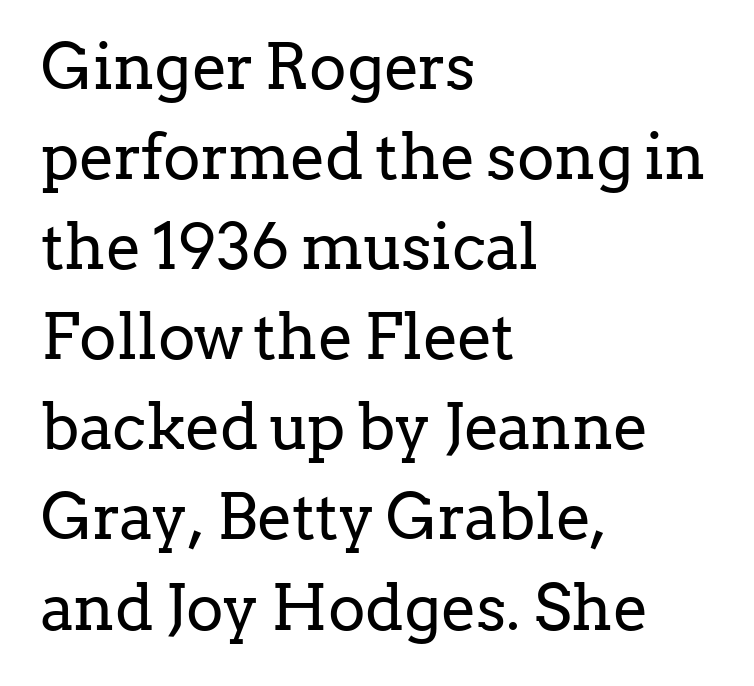
The image shows 63 px regular-weight serif type, upright; set left-aligned, normal line spacing (1.43x), normal letter spacing, not underlined; low stroke contrast and a medium x-height.
